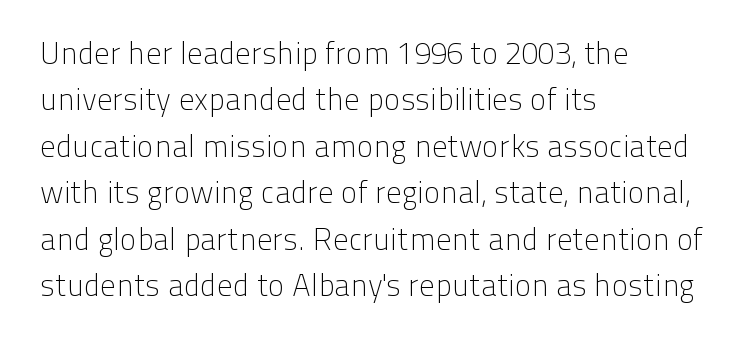
Q: Is the text bold? A: No.
Q: Is the text italic (slanted)? A: No, it is upright.
Q: Is the typeface a serif or a sans-serif typeface? A: Sans-serif.
Q: Is the text underlined? A: No.
Q: How is the paragraph aligned? A: Left-aligned.
Q: Is the spacing between letters normal or unusually wide? A: Normal.
Q: Is the spacing between lines tight, normal or loose? A: Normal.
Q: Width (condensed, normal, or wide)? A: Normal.
Q: Stroke contrast? A: Low.
Q: x-height? A: Medium.
Q: Monospaced? A: No.
